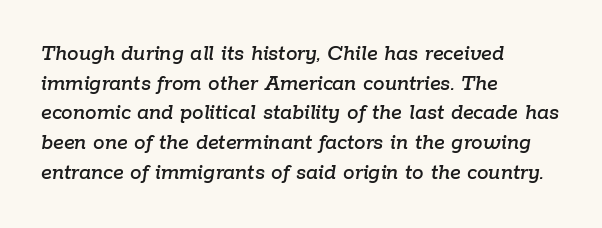
The image shows 23 px text type, italic (leaning right); set left-aligned, normal line spacing (1.29x), normal letter spacing, not underlined.
